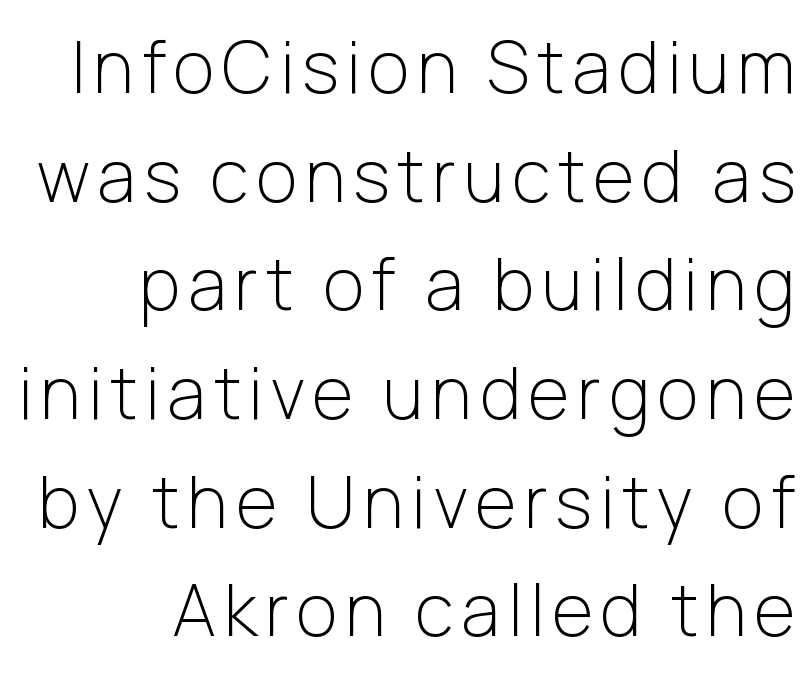
Q: Is the text bold? A: No.
Q: Is the text italic (slanted)? A: No, it is upright.
Q: Is the typeface a serif or a sans-serif typeface? A: Sans-serif.
Q: Is the text underlined? A: No.
Q: How is the paragraph aligned? A: Right-aligned.
Q: Is the spacing between lines tight, normal or loose? A: Normal.
Q: Width (condensed, normal, or wide)? A: Normal.
Q: Stroke contrast? A: Low.
Q: x-height? A: Medium.
Q: Monospaced? A: No.
